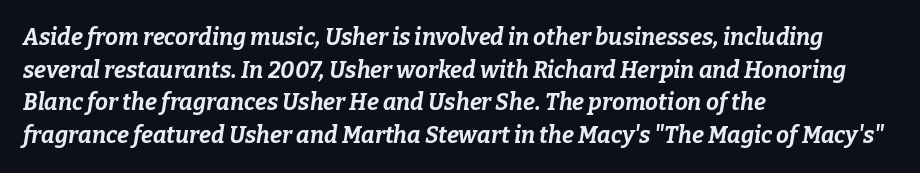
Q: Is the text bold? A: Yes.
Q: Is the text italic (slanted)? A: Yes, it leans right by about 9 degrees.
Q: Is the text underlined? A: No.
Q: How is the paragraph aligned? A: Left-aligned.
Q: Is the spacing between letters normal or unusually wide? A: Normal.
Q: Is the spacing between lines tight, normal or loose? A: Normal.
